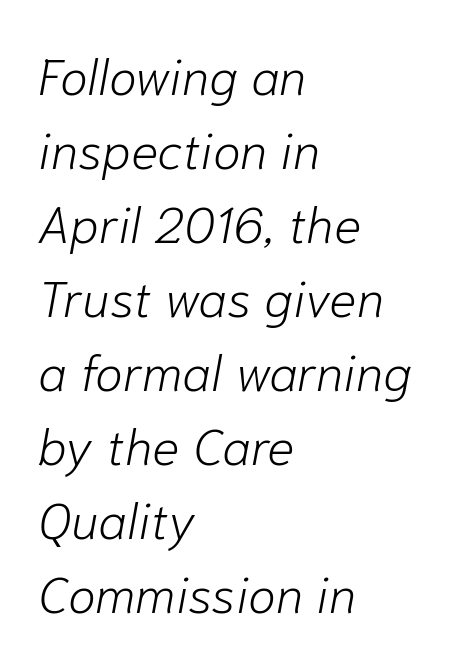
{"italic": "yes", "lean": "right", "slant_degrees": 10, "bold": "no", "weight": "light", "width": "normal", "stroke_contrast": "low", "x_height": "medium", "monospaced": "no", "underline": "no", "align": "left", "line_spacing": "normal", "line_spacing_ratio": 1.45, "letter_spacing": "normal", "letter_spacing_em": 0.0, "glyph_px": 51}
